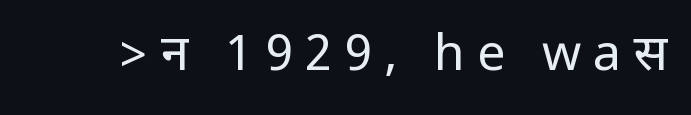
{"serif": "no", "italic": "no", "bold": "no", "weight": "regular", "width": "condensed", "stroke_contrast": "low", "underline": "no", "letter_spacing": "wide", "letter_spacing_em": 0.24, "glyph_px": 50}
